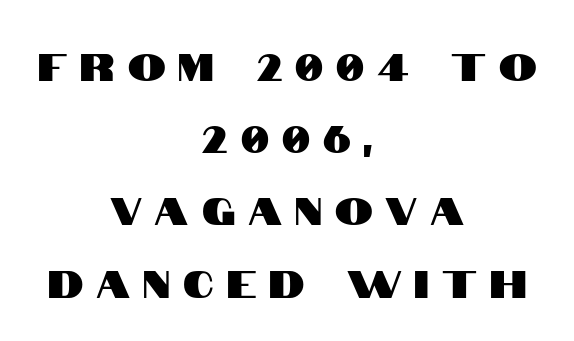
Q: Is the text italic (slanted)? A: No, it is upright.
Q: Is the typeface a serif or a sans-serif typeface? A: Sans-serif.
Q: Is the text underlined? A: No.
Q: How is the paragraph aligned? A: Centered.
Q: Is the spacing between letters normal or unusually wide? A: Unusually wide.
Q: Is the spacing between lines tight, normal or loose? A: Loose.
Q: Width (condensed, normal, or wide)? A: Condensed.
Q: Stroke contrast? A: High.
Q: x-height? A: Large.
Q: Monospaced? A: No.
